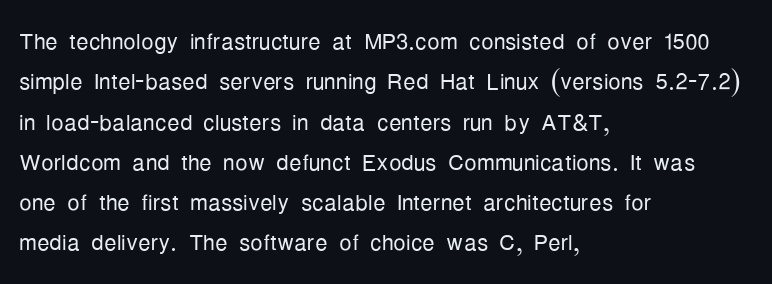
{"serif": "no", "italic": "no", "bold": "no", "weight": "light", "width": "condensed", "stroke_contrast": "low", "x_height": "medium", "monospaced": "no", "underline": "no", "align": "left", "line_spacing": "normal", "line_spacing_ratio": 1.3, "letter_spacing": "normal", "letter_spacing_em": 0.0, "glyph_px": 31}
